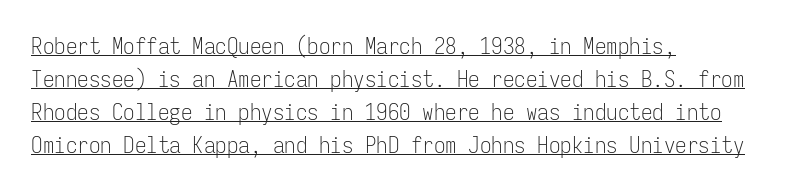
Stroke thickness stays within the range of a standard reading face or lighter. Honestly, the row spacing looks completely unremarkable. Somebody hit Ctrl+U on this one — the words are underlined. You can tell it's not italic because the verticals are truly vertical.
